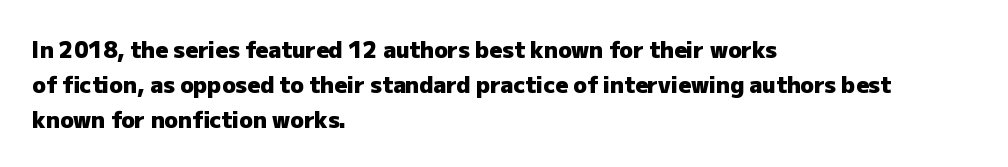
Q: Is the text bold? A: Yes.
Q: Is the text italic (slanted)? A: No, it is upright.
Q: Is the text underlined? A: No.
Q: How is the paragraph aligned? A: Left-aligned.
Q: Is the spacing between letters normal or unusually wide? A: Normal.
Q: Is the spacing between lines tight, normal or loose? A: Normal.
